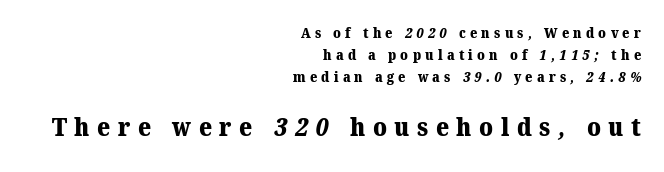
The image shows 25 px bold type; set right-aligned, normal line spacing (1.57x), unusually wide letter spacing (+0.3 em), not underlined; the second (bottom) block is 1.79x larger.
